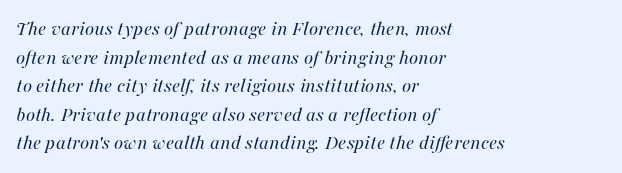
Weight: regular or lighter. The setting favours the left margin, as ordinary paragraphs usually do. What stands out about the letter spacing? Nothing — it is the standard amount. The glyphs look as if they've been sheared to an angle. Line spacing here is normal.
